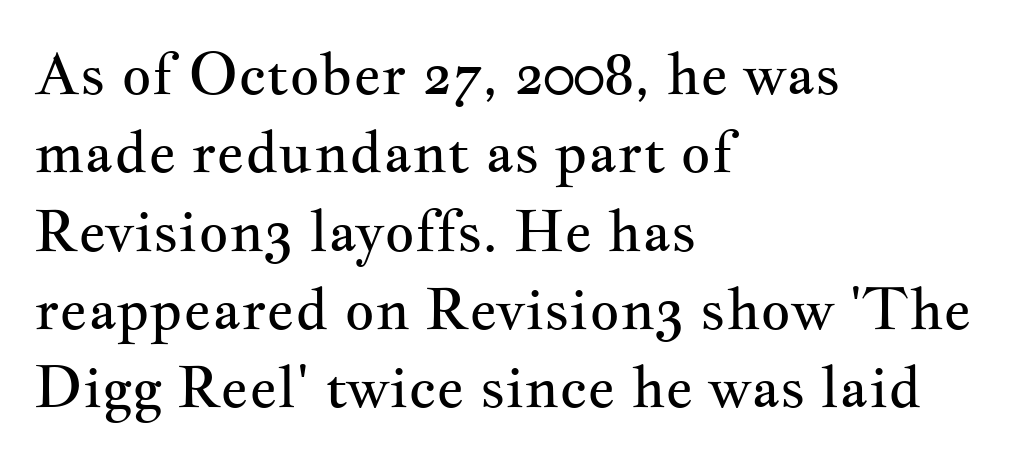
{"serif": "yes", "italic": "no", "bold": "no", "weight": "regular", "width": "wide", "stroke_contrast": "medium", "x_height": "small", "monospaced": "no", "underline": "no", "align": "left", "line_spacing": "normal", "line_spacing_ratio": 1.35, "letter_spacing": "normal", "letter_spacing_em": 0.0, "glyph_px": 58}
